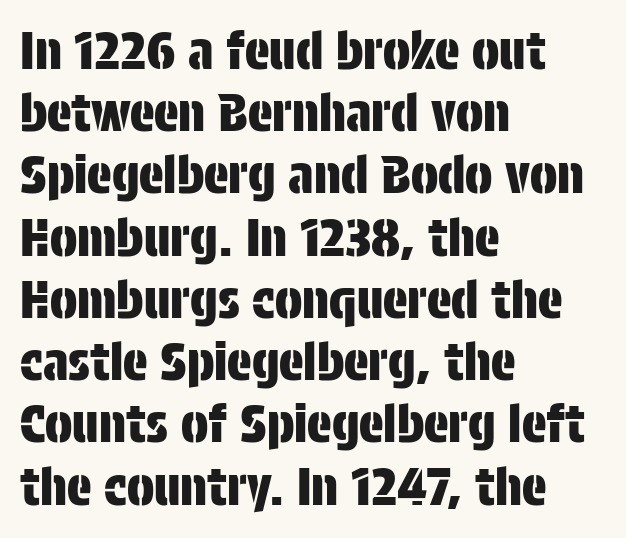
The image shows 51 px condensed sans-serif type, upright; set left-aligned, line spacing 1.22x, normal letter spacing, not underlined; low stroke contrast and a large x-height.
